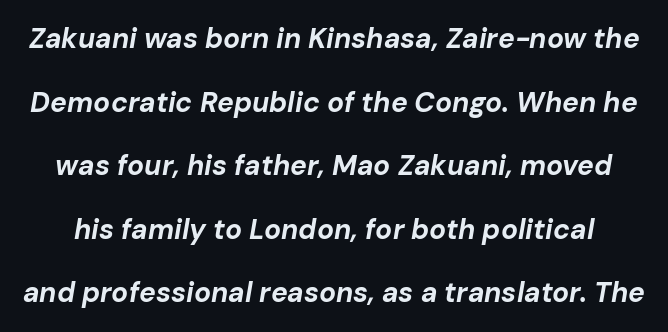
Q: Is the text bold? A: Yes.
Q: Is the text italic (slanted)? A: Yes, it leans right by about 10 degrees.
Q: Is the text underlined? A: No.
Q: Is the spacing between letters normal or unusually wide? A: Normal.
Q: Is the spacing between lines tight, normal or loose? A: Loose.
Q: Width (condensed, normal, or wide)? A: Normal.
Q: Stroke contrast? A: Low.
Q: x-height? A: Medium.
Q: Monospaced? A: No.
